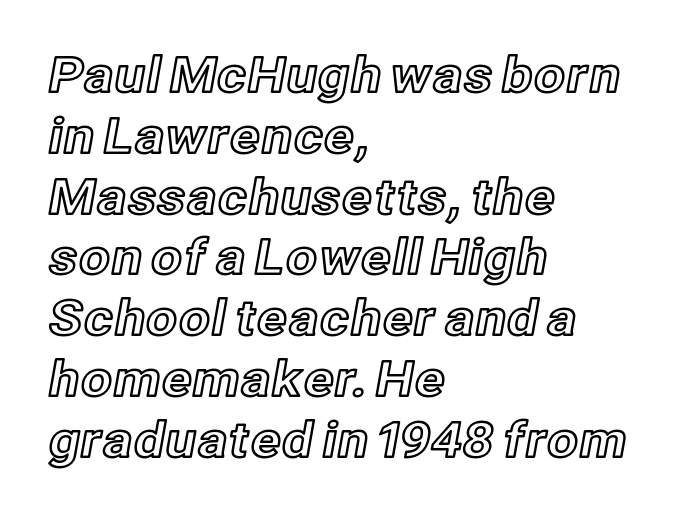
The image shows 49 px text type; set left-aligned, line spacing 1.24x, normal letter spacing, not underlined; a medium x-height.
